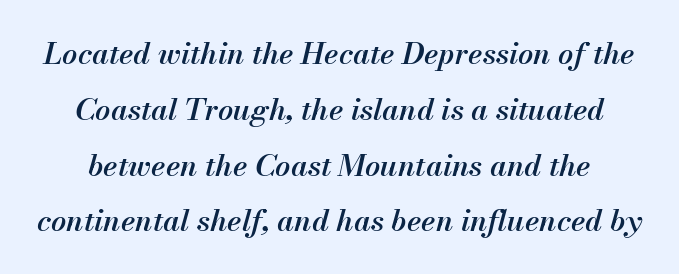
{"italic": "yes", "lean": "right", "slant_degrees": 13, "bold": "semi", "weight": "semibold", "width": "normal", "stroke_contrast": "medium", "x_height": "small", "monospaced": "no", "underline": "no", "line_spacing_ratio": 1.86, "letter_spacing": "normal", "letter_spacing_em": 0.0, "glyph_px": 30}
